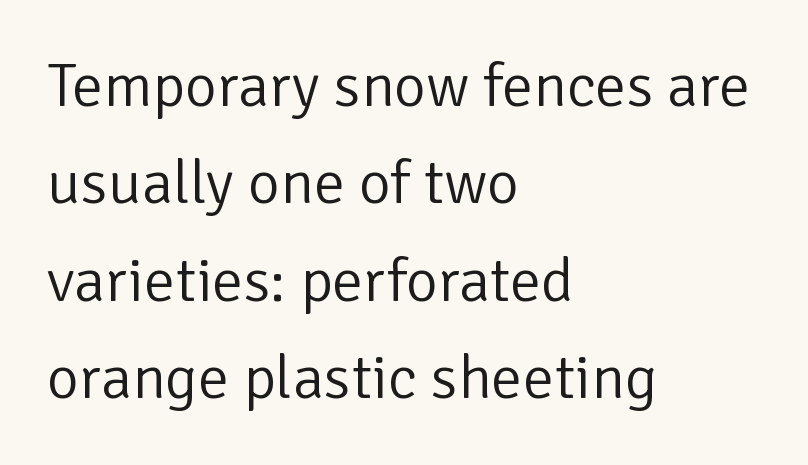
Q: Is the text bold? A: No.
Q: Is the text italic (slanted)? A: No, it is upright.
Q: Is the typeface a serif or a sans-serif typeface? A: Sans-serif.
Q: Is the text underlined? A: No.
Q: How is the paragraph aligned? A: Left-aligned.
Q: Is the spacing between letters normal or unusually wide? A: Normal.
Q: Is the spacing between lines tight, normal or loose? A: Normal.
Q: Width (condensed, normal, or wide)? A: Normal.
Q: Stroke contrast? A: Low.
Q: x-height? A: Medium.
Q: Monospaced? A: No.
